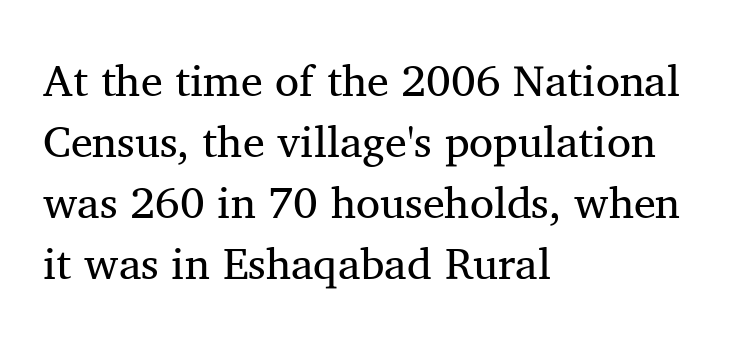
{"serif": "yes", "italic": "no", "bold": "no", "weight": "regular", "width": "normal", "stroke_contrast": "medium", "x_height": "medium", "monospaced": "no", "underline": "no", "align": "left", "line_spacing": "normal", "line_spacing_ratio": 1.39, "letter_spacing": "normal", "letter_spacing_em": 0.0, "glyph_px": 44}
